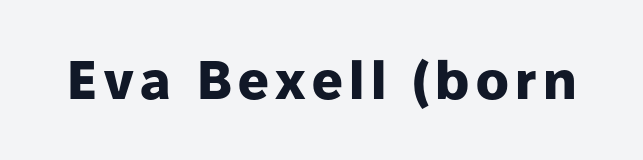
The image shows 54 px heavy sans-serif type, upright; set not underlined; low stroke contrast and a medium x-height.
